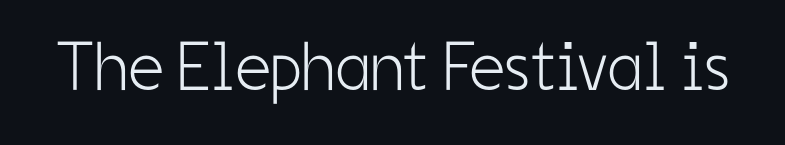
Q: Is the text bold? A: No.
Q: Is the text italic (slanted)? A: No, it is upright.
Q: Is the typeface a serif or a sans-serif typeface? A: Sans-serif.
Q: Is the text underlined? A: No.
Q: Is the spacing between letters normal or unusually wide? A: Normal.
Q: Width (condensed, normal, or wide)? A: Condensed.
Q: Stroke contrast? A: Low.
Q: x-height? A: Medium.
Q: Monospaced? A: No.
